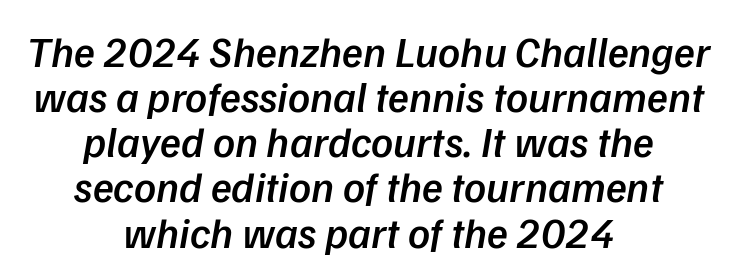
{"serif": "no", "bold": "semi", "weight": "semibold", "width": "normal", "stroke_contrast": "low", "x_height": "medium", "monospaced": "no", "underline": "no", "align": "center", "line_spacing": "tight", "line_spacing_ratio": 1.05, "letter_spacing": "normal", "letter_spacing_em": 0.0, "glyph_px": 43}
